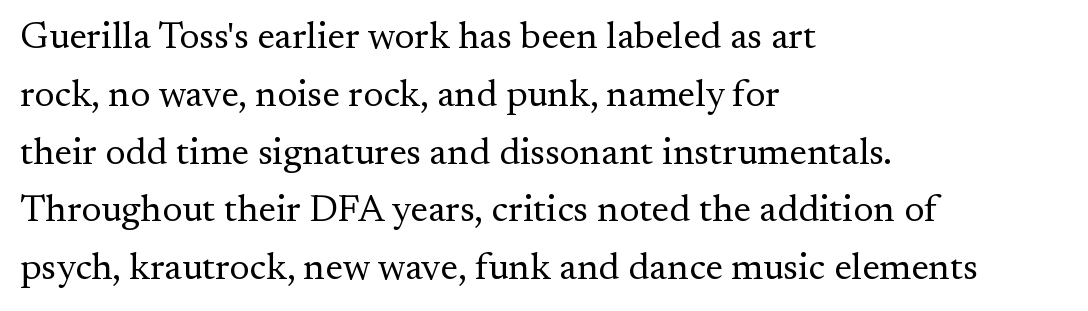
The image shows 38 px regular-weight serif type, upright; set left-aligned, normal line spacing (1.52x), normal letter spacing, not underlined; medium stroke contrast and a small x-height.
